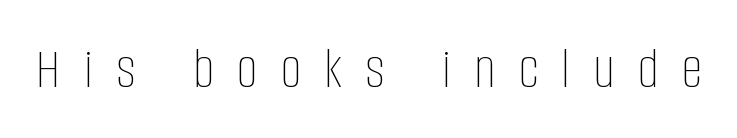
The image shows 60 px thin, condensed type, upright; set unusually wide letter spacing (+0.38 em), not underlined; low stroke contrast and a large x-height.
